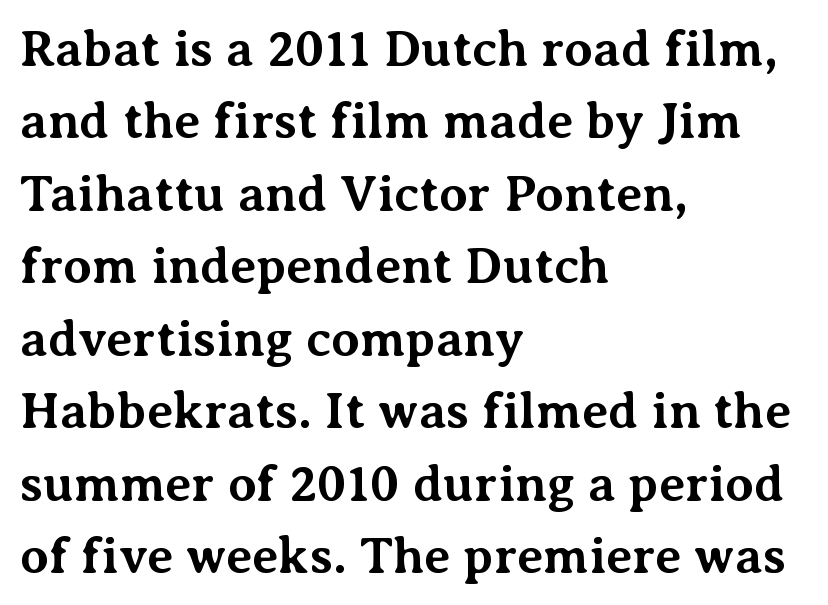
The image shows 51 px bold serif type, upright; set left-aligned, normal line spacing (1.42x), normal letter spacing, not underlined; medium stroke contrast and a medium x-height.
